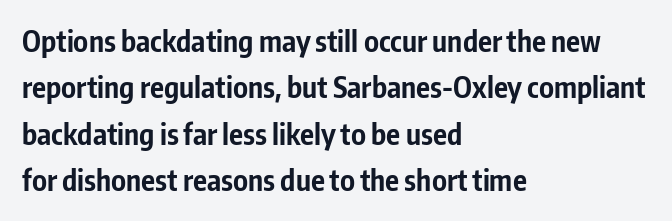
Q: Is the text bold? A: Yes.
Q: Is the text italic (slanted)? A: No, it is upright.
Q: Is the typeface a serif or a sans-serif typeface? A: Sans-serif.
Q: Is the text underlined? A: No.
Q: How is the paragraph aligned? A: Left-aligned.
Q: Is the spacing between letters normal or unusually wide? A: Normal.
Q: Is the spacing between lines tight, normal or loose? A: Normal.
Q: Width (condensed, normal, or wide)? A: Condensed.
Q: Stroke contrast? A: Low.
Q: x-height? A: Medium.
Q: Monospaced? A: No.
